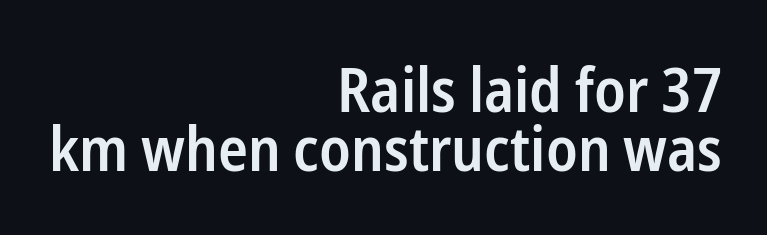
{"serif": "no", "italic": "no", "bold": "semi", "weight": "semibold", "width": "condensed", "stroke_contrast": "low", "x_height": "medium", "monospaced": "no", "underline": "no", "align": "right", "line_spacing": "tight", "line_spacing_ratio": 0.95, "letter_spacing": "normal", "letter_spacing_em": 0.0, "glyph_px": 62}
